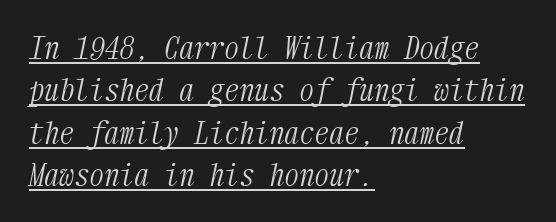
The image shows 30 px light, condensed serif type, italic (leaning right), monospaced; set left-aligned, normal line spacing (1.41x), normal letter spacing, underlined; medium stroke contrast and a medium x-height.
